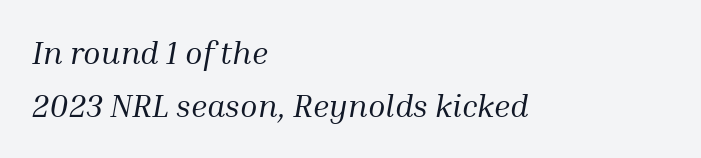
Q: Is the text bold? A: No.
Q: Is the text italic (slanted)? A: Yes, it leans right by about 10 degrees.
Q: Is the typeface a serif or a sans-serif typeface? A: Serif.
Q: Is the text underlined? A: No.
Q: How is the paragraph aligned? A: Left-aligned.
Q: Is the spacing between letters normal or unusually wide? A: Normal.
Q: Is the spacing between lines tight, normal or loose? A: Normal.
Q: Width (condensed, normal, or wide)? A: Normal.
Q: Stroke contrast? A: Medium.
Q: x-height? A: Medium.
Q: Monospaced? A: No.
